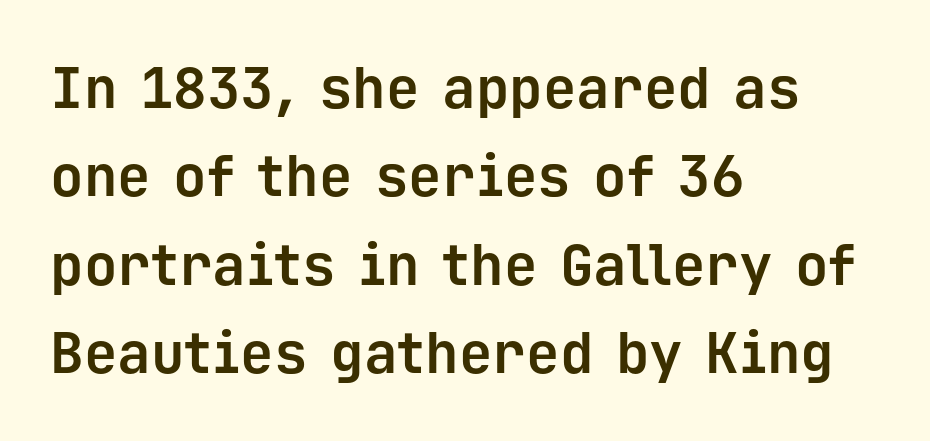
Q: Is the text bold? A: Yes.
Q: Is the text italic (slanted)? A: No, it is upright.
Q: Is the typeface a serif or a sans-serif typeface? A: Sans-serif.
Q: Is the text underlined? A: No.
Q: How is the paragraph aligned? A: Left-aligned.
Q: Is the spacing between letters normal or unusually wide? A: Normal.
Q: Is the spacing between lines tight, normal or loose? A: Normal.
Q: Width (condensed, normal, or wide)? A: Normal.
Q: Stroke contrast? A: Low.
Q: x-height? A: Medium.
Q: Monospaced? A: Yes.
